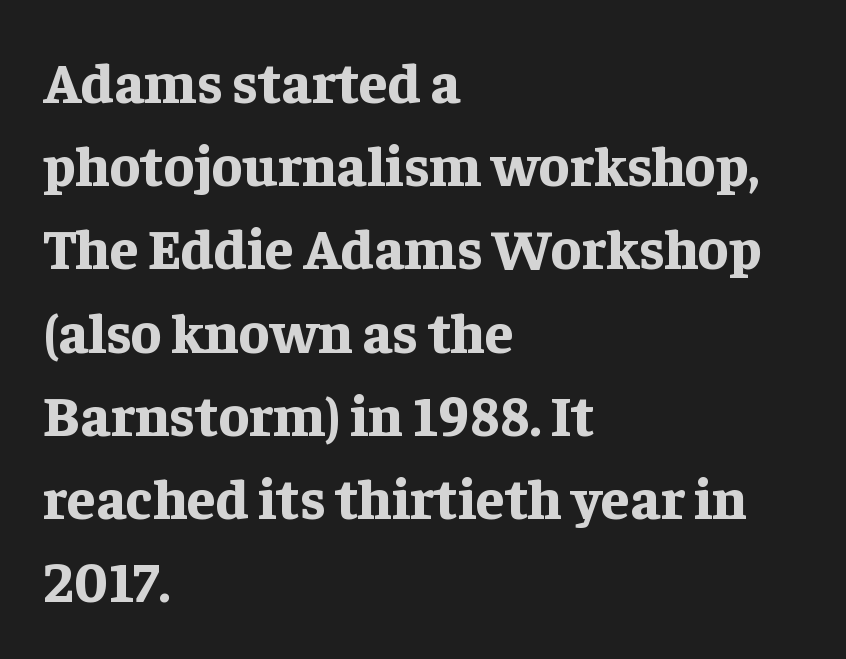
{"serif": "yes", "italic": "no", "bold": "yes", "weight": "bold", "width": "normal", "stroke_contrast": "low", "x_height": "medium", "monospaced": "no", "underline": "no", "align": "left", "line_spacing": "normal", "line_spacing_ratio": 1.46, "letter_spacing": "normal", "letter_spacing_em": 0.0, "glyph_px": 57}
